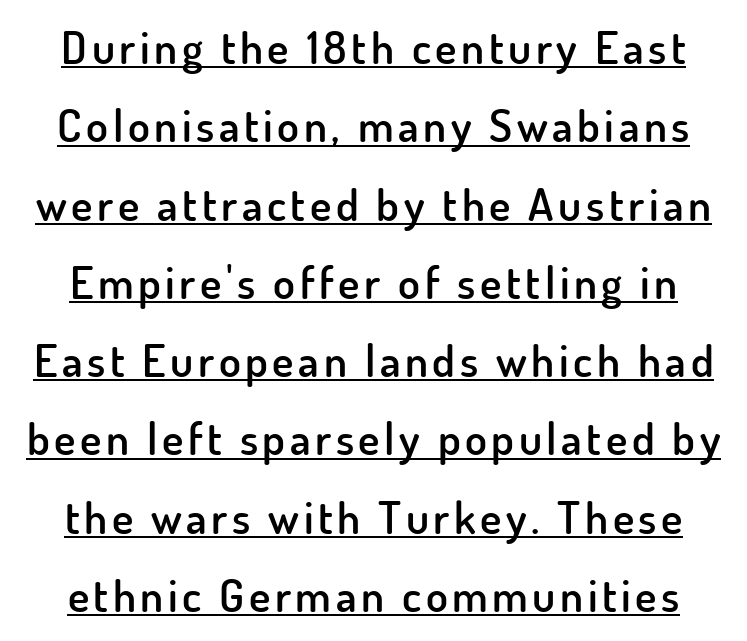
The image shows 45 px semibold sans-serif type, upright; set line spacing 1.74x, underlined; low stroke contrast and a small x-height.
